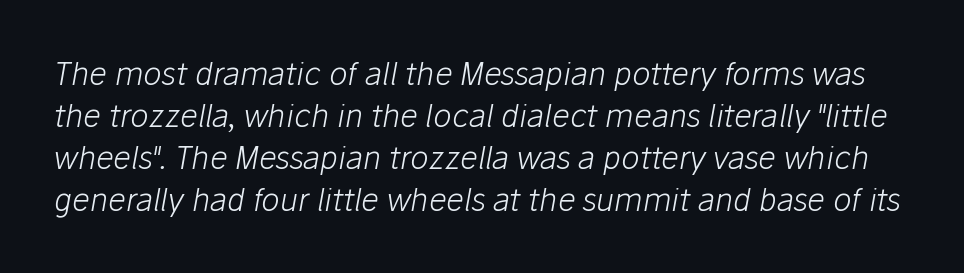
These lines are rendered in a variable-pitch font. Characters follow at the spacing the type designer built in. Notice how the stems are inclined rather than vertical — that's the hallmark of italics. Honestly, there is no underline to notice here at all.
